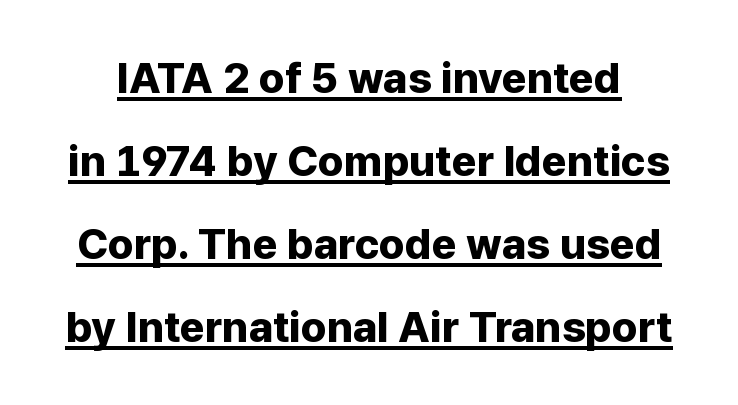
Type style note: lacks serifs. These words are printed bold, with thick strokes throughout. Here the designer chose a conventional face with non-uniform glyph widths. The words here are underlined.
